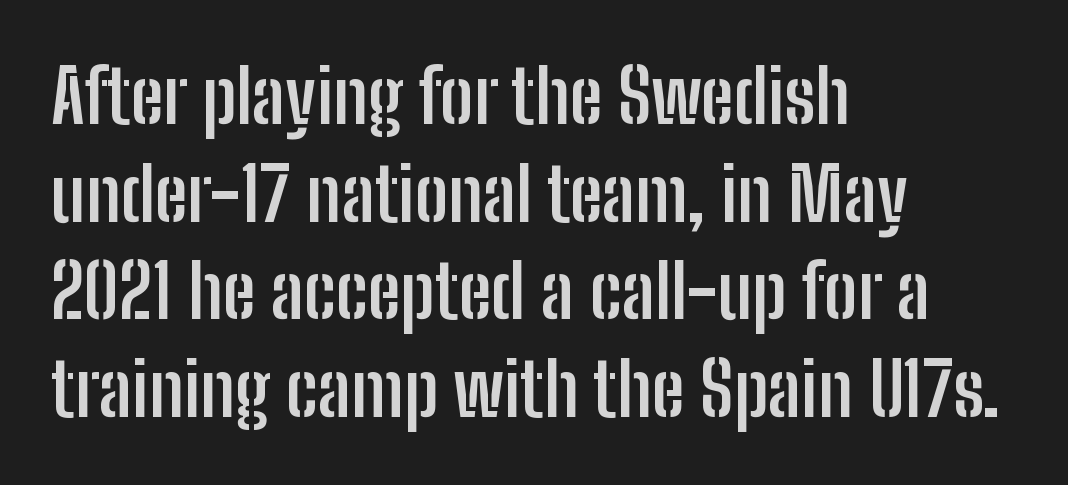
{"serif": "no", "italic": "no", "bold": "yes", "weight": "semibold", "width": "condensed", "stroke_contrast": "low", "x_height": "medium", "monospaced": "no", "underline": "no", "align": "left", "line_spacing": "normal", "line_spacing_ratio": 1.32, "letter_spacing": "normal", "letter_spacing_em": 0.0, "glyph_px": 74}
